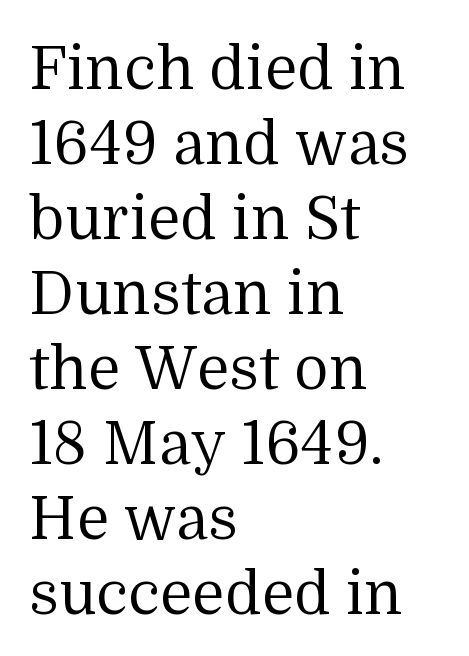
Q: Is the text bold? A: No.
Q: Is the text italic (slanted)? A: No, it is upright.
Q: Is the typeface a serif or a sans-serif typeface? A: Serif.
Q: Is the text underlined? A: No.
Q: How is the paragraph aligned? A: Left-aligned.
Q: Is the spacing between letters normal or unusually wide? A: Normal.
Q: Is the spacing between lines tight, normal or loose? A: Normal.
Q: Width (condensed, normal, or wide)? A: Normal.
Q: Stroke contrast? A: Medium.
Q: x-height? A: Medium.
Q: Monospaced? A: No.
